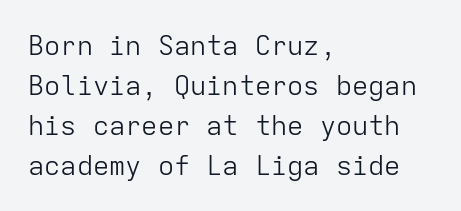
The image shows 27 px text type, upright; set left-aligned, normal line spacing (1.48x), normal letter spacing, not underlined.
